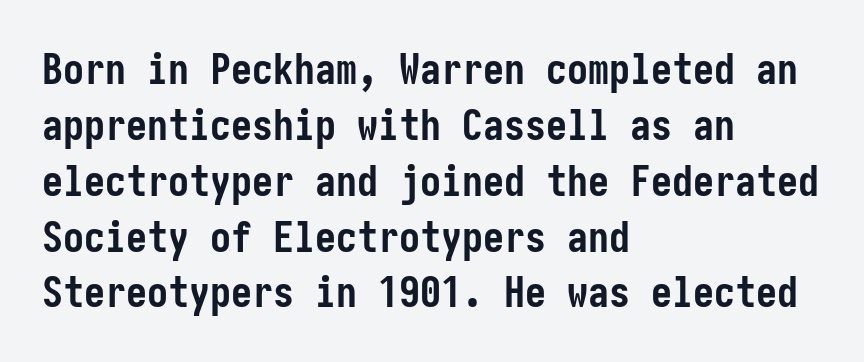
Q: Is the text bold? A: Yes.
Q: Is the text italic (slanted)? A: No, it is upright.
Q: Is the typeface a serif or a sans-serif typeface? A: Sans-serif.
Q: Is the text underlined? A: No.
Q: How is the paragraph aligned? A: Left-aligned.
Q: Is the spacing between letters normal or unusually wide? A: Normal.
Q: Is the spacing between lines tight, normal or loose? A: Normal.
Q: Width (condensed, normal, or wide)? A: Condensed.
Q: Stroke contrast? A: Low.
Q: x-height? A: Medium.
